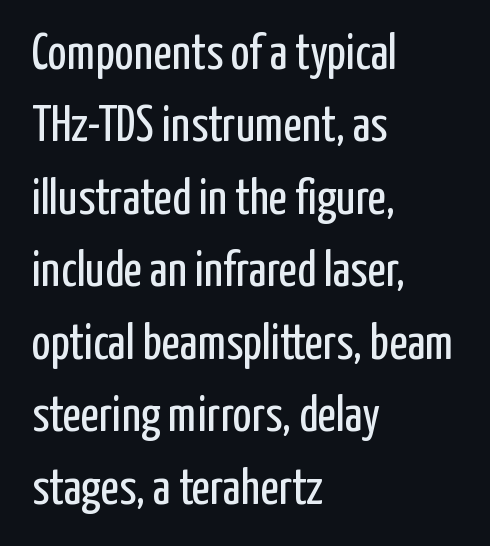
A classic flush-left, rag-right setting is used for this passage. Does the type have serifs? No, each stem ends abruptly. Unbolded letterforms with no extra heft. Short note: letters normally spaced. Students, observe: this is what conventionally led text looks like.
